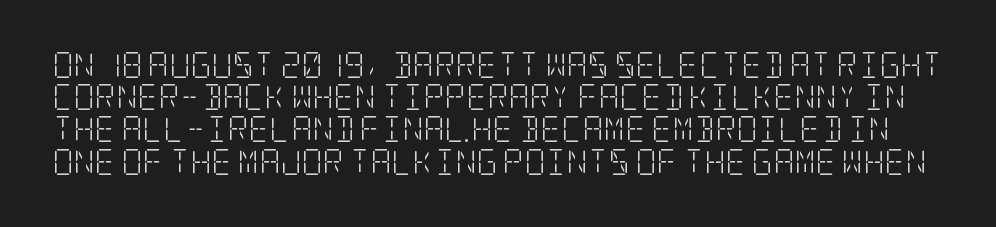
{"italic": "no", "bold": "no", "underline": "no", "line_spacing_ratio": 1.24, "letter_spacing": "normal", "letter_spacing_em": 0.0, "glyph_px": 26}
